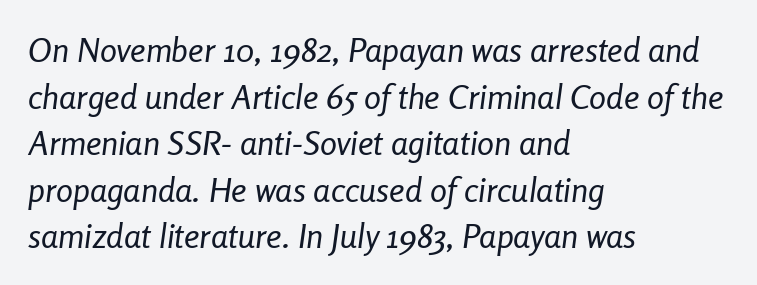
The passage shown is not bold in any degree. You could call the tracking neutral — neither tight nor loose. The passage shown is typed in a proportional face where columns would drift. The typography opts for an oblique posture over an upright one. The space between consecutive lines is moderate.
